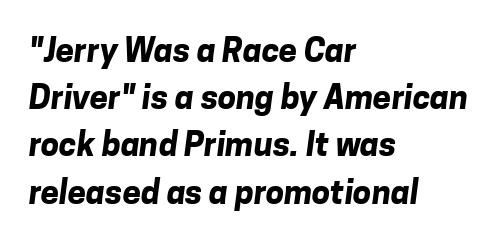
The image shows 33 px bold sans-serif type; set left-aligned, normal line spacing (1.43x), normal letter spacing, not underlined; low stroke contrast and a medium x-height.
